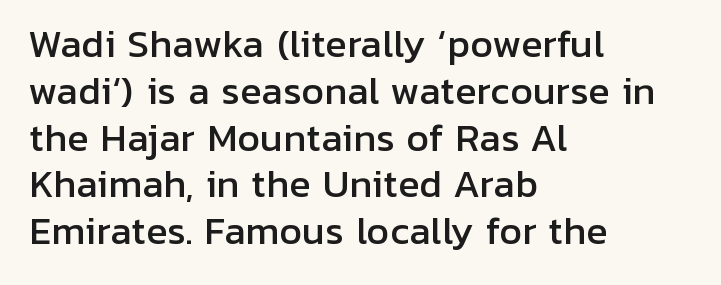
Q: Is the text italic (slanted)? A: No, it is upright.
Q: Is the typeface a serif or a sans-serif typeface? A: Sans-serif.
Q: Is the text underlined? A: No.
Q: How is the paragraph aligned? A: Left-aligned.
Q: Is the spacing between letters normal or unusually wide? A: Normal.
Q: Is the spacing between lines tight, normal or loose? A: Normal.
Q: Width (condensed, normal, or wide)? A: Normal.
Q: Stroke contrast? A: Low.
Q: x-height? A: Medium.
Q: Monospaced? A: No.
